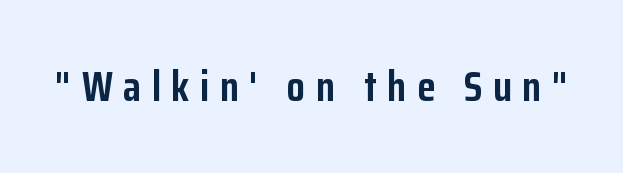
{"serif": "no", "italic": "no", "bold": "yes", "weight": "semibold", "width": "condensed", "stroke_contrast": "low", "x_height": "medium", "monospaced": "no", "underline": "no", "letter_spacing": "wide", "letter_spacing_em": 0.25, "glyph_px": 42}
